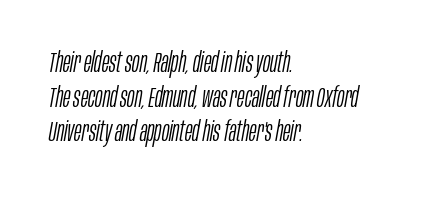
The image shows 28 px light, condensed type, italic (leaning right); set left-aligned, line spacing 1.24x, normal letter spacing, not underlined; low stroke contrast and a large x-height.
